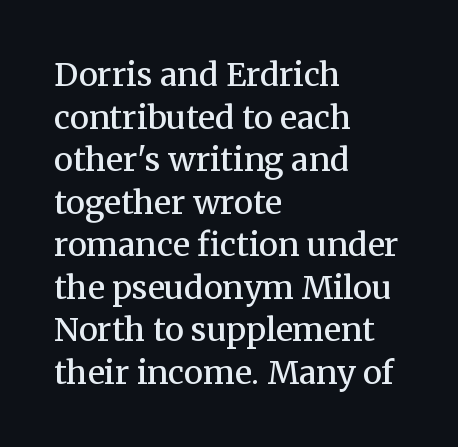
The image shows 32 px semibold serif type, upright; set left-aligned, normal line spacing (1.33x), normal letter spacing, not underlined; medium stroke contrast and a medium x-height.
